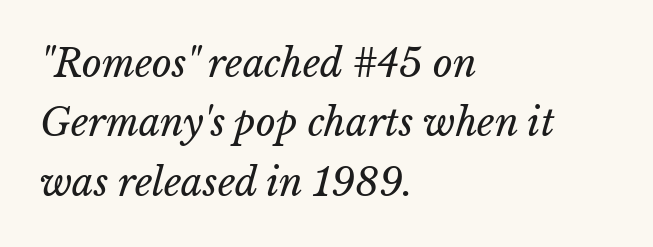
{"italic": "yes", "lean": "right", "slant_degrees": 15, "bold": "no", "weight": "regular", "width": "normal", "stroke_contrast": "low", "x_height": "medium", "monospaced": "no", "underline": "no", "align": "left", "line_spacing": "normal", "line_spacing_ratio": 1.56, "letter_spacing": "normal", "letter_spacing_em": 0.0, "glyph_px": 38}
